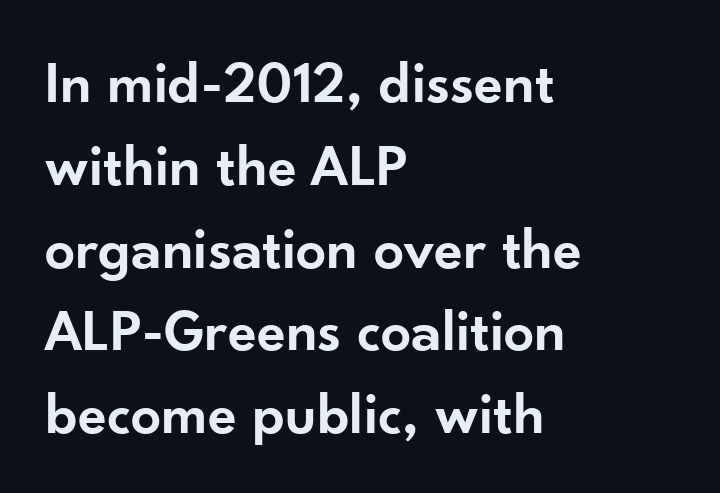
A typesetter would call this proportional, since set widths differ per character. Bare-footed words on every line. The letters carry no serifs — their stems end cleanly without finishing strokes. The rendering uses a moderate line-height, typical for paragraphs. No italicization has been applied; the sample stays upright.
